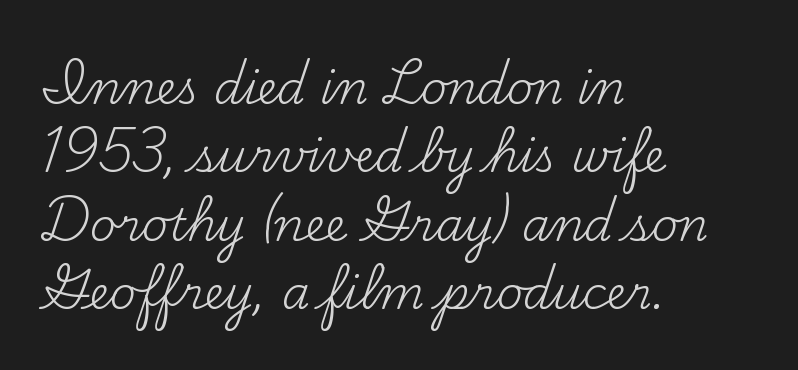
The image shows 45 px regular-weight serif type; set left-aligned, normal line spacing (1.52x), normal letter spacing, not underlined; medium stroke contrast and a small x-height.
